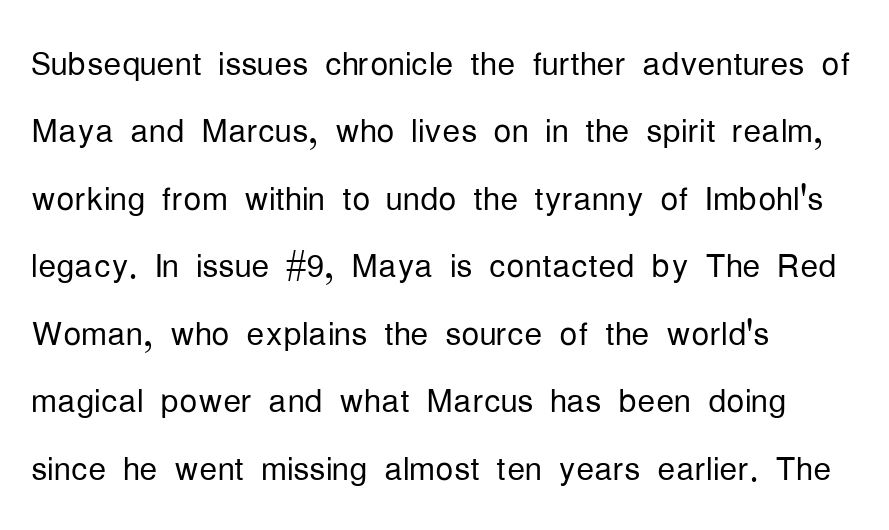
Beneath every word, the page is bare. The specimen reads as upright at a glance. The designer left line spacing at the default. You could call the tracking neutral — neither tight nor loose. Compared with a typical body face, this is equally light or lighter still.
